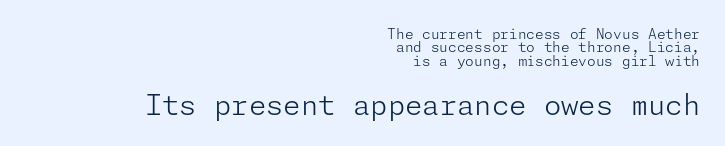
Q: Is the text bold? A: No.
Q: Is the text italic (slanted)? A: No, it is upright.
Q: Is the typeface a serif or a sans-serif typeface? A: Sans-serif.
Q: Is the text underlined? A: No.
Q: How is the paragraph aligned? A: Right-aligned.
Q: Is the spacing between letters normal or unusually wide? A: Normal.
Q: Is the spacing between lines tight, normal or loose? A: Tight.
Q: Which block of text is set in a larger size, the first (top) or the second (bottom)? A: The second (bottom) one.
Q: Width (condensed, normal, or wide)? A: Normal.
Q: Stroke contrast? A: Low.
Q: x-height? A: Medium.
